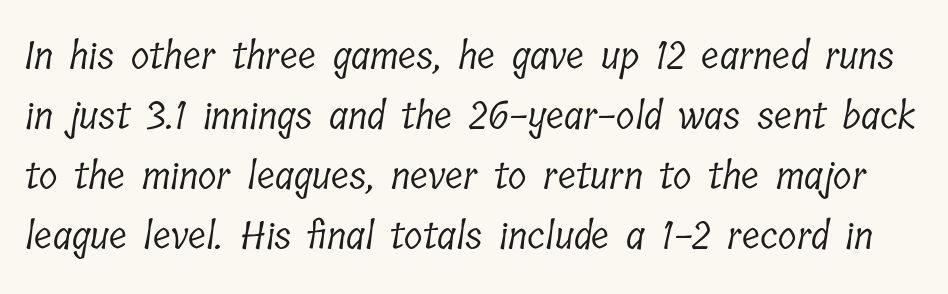
Q: Is the text bold? A: No.
Q: Is the typeface a serif or a sans-serif typeface? A: Serif.
Q: Is the text underlined? A: No.
Q: Is the spacing between letters normal or unusually wide? A: Normal.
Q: Is the spacing between lines tight, normal or loose? A: Normal.
Q: Width (condensed, normal, or wide)? A: Condensed.
Q: Stroke contrast? A: Low.
Q: x-height? A: Medium.
Q: Monospaced? A: No.
